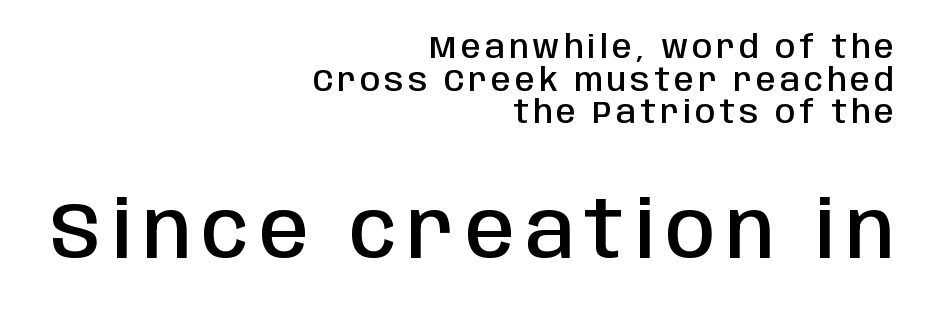
Ascenders rise straight up at ninety degrees. Does the type have serifs? No, each stem ends abruptly. A somewhat darkened texture: the type is semibold rather than bold. Looks like regular typesetting: each glyph gets only the width it needs. Between these two stacked blocks, the lower one wins on size. Rows of type sit shoulder to shoulder in the vertical direction.
